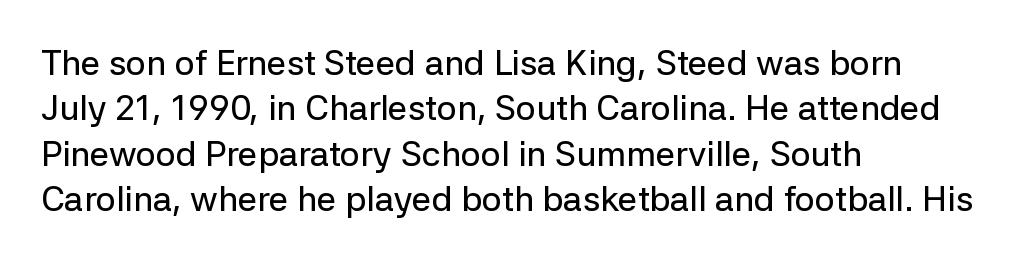
{"serif": "no", "italic": "no", "width": "normal", "stroke_contrast": "low", "x_height": "medium", "monospaced": "no", "underline": "no", "align": "left", "line_spacing": "normal", "line_spacing_ratio": 1.3, "letter_spacing": "normal", "letter_spacing_em": 0.0, "glyph_px": 35}
